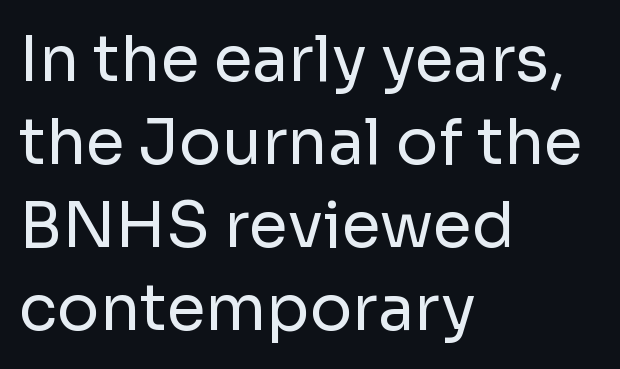
Teacher's note: observe the even left margin — that is flush-left alignment. A roman cut, with each character standing at attention. Just letters on the line, the space beneath them empty. Letter spacing: default.
